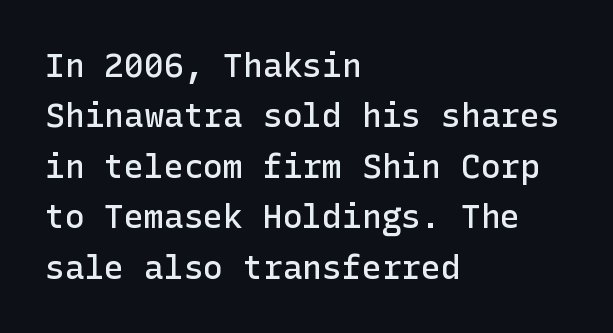
Q: Is the text bold? A: Semi-bold.
Q: Is the text italic (slanted)? A: No, it is upright.
Q: Is the typeface a serif or a sans-serif typeface? A: Sans-serif.
Q: Is the text underlined? A: No.
Q: How is the paragraph aligned? A: Left-aligned.
Q: Is the spacing between letters normal or unusually wide? A: Normal.
Q: Is the spacing between lines tight, normal or loose? A: Normal.
Q: Width (condensed, normal, or wide)? A: Normal.
Q: Stroke contrast? A: Low.
Q: x-height? A: Medium.
